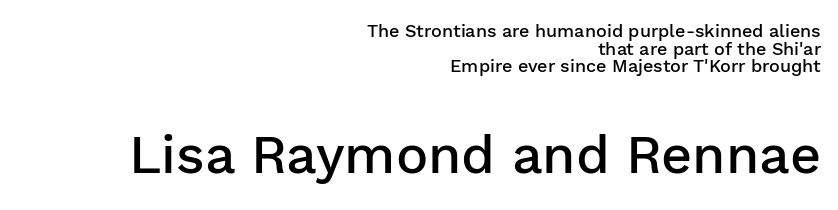
{"serif": "no", "italic": "no", "bold": "semi", "weight": "semibold", "width": "normal", "stroke_contrast": "low", "x_height": "medium", "monospaced": "no", "underline": "no", "align": "right", "line_spacing": "tight", "line_spacing_ratio": 0.98, "letter_spacing": "normal", "letter_spacing_em": 0.0, "larger_block": "second", "size_ratio": 3.0, "glyph_px": 54}
